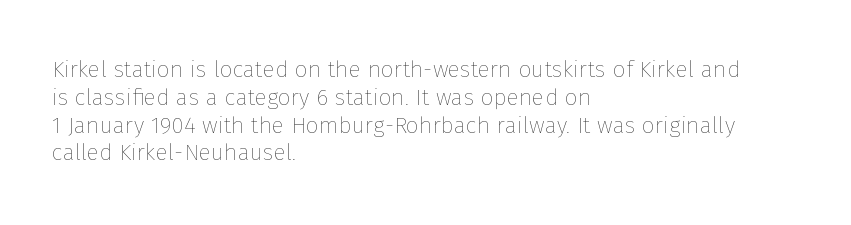
{"italic": "no", "bold": "no", "underline": "no", "align": "left", "line_spacing_ratio": 1.21, "letter_spacing": "normal", "letter_spacing_em": 0.0, "glyph_px": 23}
